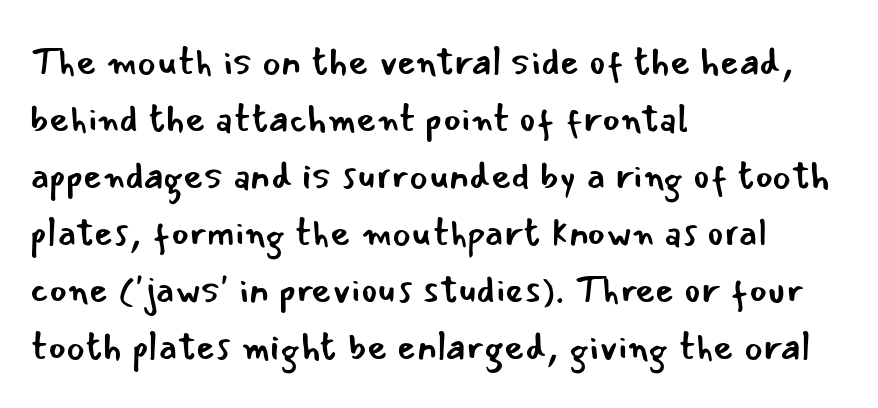
Q: Is the text bold? A: No.
Q: Is the text italic (slanted)? A: No, it is upright.
Q: Is the typeface a serif or a sans-serif typeface? A: Sans-serif.
Q: Is the text underlined? A: No.
Q: How is the paragraph aligned? A: Left-aligned.
Q: Is the spacing between letters normal or unusually wide? A: Normal.
Q: Is the spacing between lines tight, normal or loose? A: Normal.
Q: Width (condensed, normal, or wide)? A: Normal.
Q: Stroke contrast? A: Low.
Q: x-height? A: Small.
Q: Monospaced? A: No.
